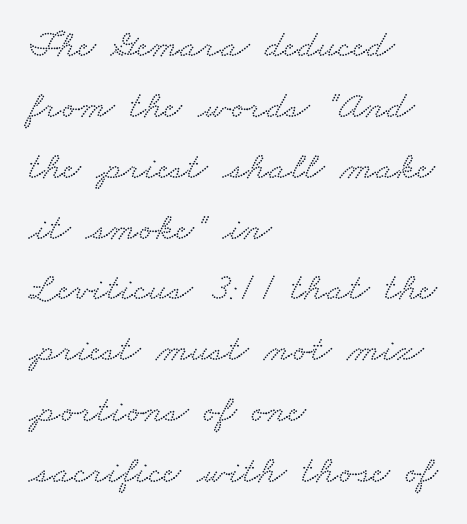
The image shows 39 px wide type; set left-aligned, normal line spacing (1.56x), normal letter spacing, not underlined; low stroke contrast and a small x-height.
